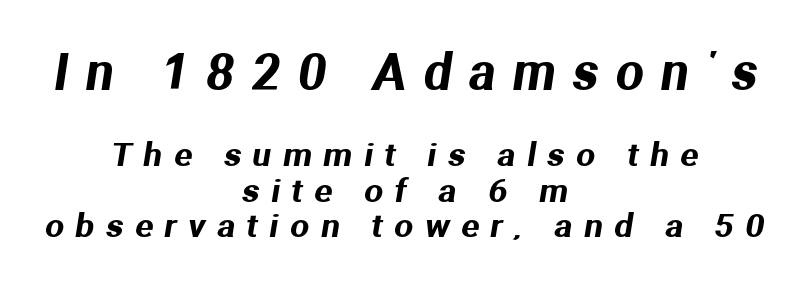
Q: Is the typeface a serif or a sans-serif typeface? A: Sans-serif.
Q: Is the text underlined? A: No.
Q: How is the paragraph aligned? A: Centered.
Q: Is the spacing between letters normal or unusually wide? A: Unusually wide.
Q: Is the spacing between lines tight, normal or loose? A: Tight.
Q: Which block of text is set in a larger size, the first (top) or the second (bottom)? A: The first (top) one.
Q: Width (condensed, normal, or wide)? A: Normal.
Q: Stroke contrast? A: Medium.
Q: x-height? A: Medium.
Q: Monospaced? A: No.
